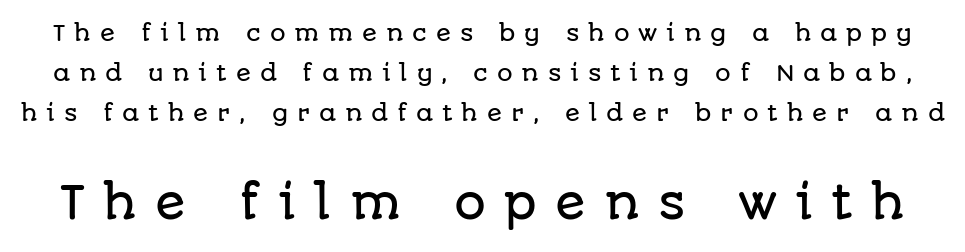
Q: Is the text italic (slanted)? A: No, it is upright.
Q: Is the typeface a serif or a sans-serif typeface? A: Sans-serif.
Q: Is the text underlined? A: No.
Q: Is the spacing between letters normal or unusually wide? A: Unusually wide.
Q: Which block of text is set in a larger size, the first (top) or the second (bottom)? A: The second (bottom) one.
Q: Width (condensed, normal, or wide)? A: Normal.
Q: Stroke contrast? A: Low.
Q: x-height? A: Large.
Q: Monospaced? A: No.
